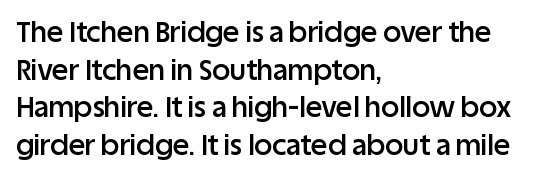
The rendering uses a semibold face; strokes are thickened but not to full bold. Rows of type keep a routine distance in the vertical direction. Honestly, there is no underline to notice here at all. The glyphs in this specimen are sans serif.
